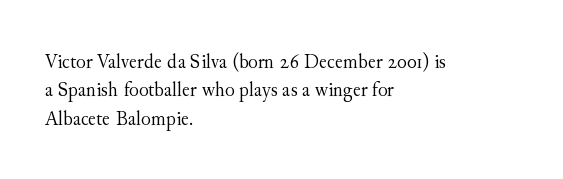
The image shows 22 px text type, upright; set left-aligned, normal line spacing (1.29x), normal letter spacing, not underlined.
